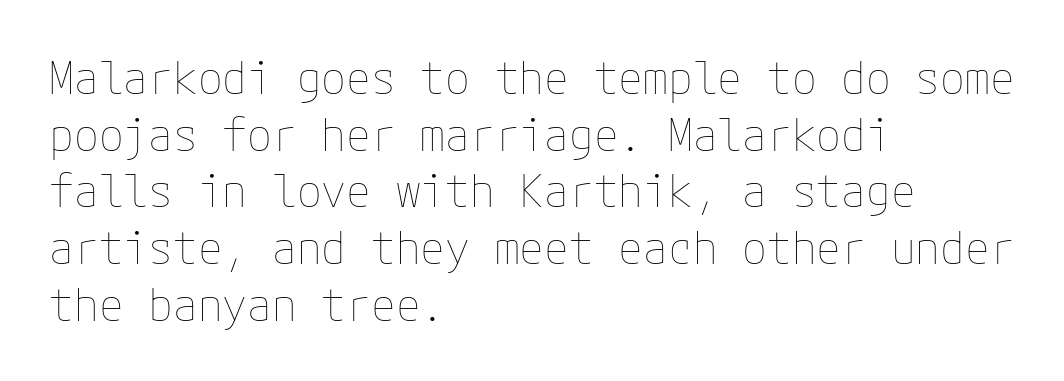
The image shows 45 px thin type, upright; set left-aligned, normal line spacing (1.26x), normal letter spacing, not underlined; low stroke contrast and a medium x-height.
